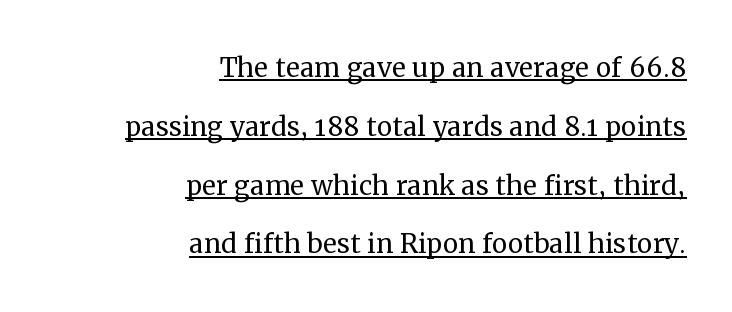
{"serif": "yes", "italic": "no", "bold": "no", "weight": "regular", "width": "normal", "stroke_contrast": "medium", "x_height": "medium", "monospaced": "no", "underline": "yes", "align": "right", "line_spacing": "normal", "line_spacing_ratio": 1.68, "letter_spacing": "normal", "letter_spacing_em": 0.0, "glyph_px": 35}
